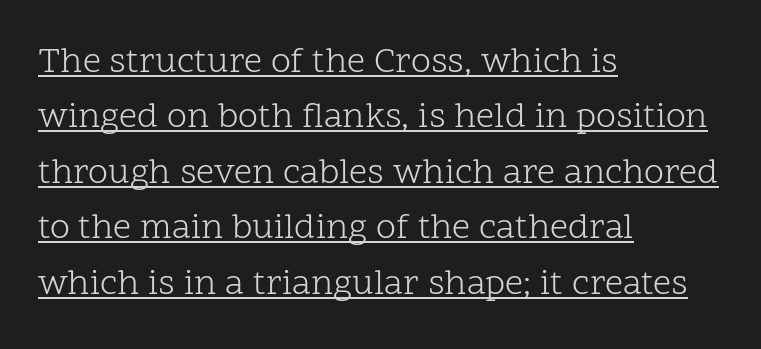
The image shows 36 px light serif type, upright; set left-aligned, normal line spacing (1.54x), normal letter spacing, underlined; low stroke contrast and a medium x-height.
